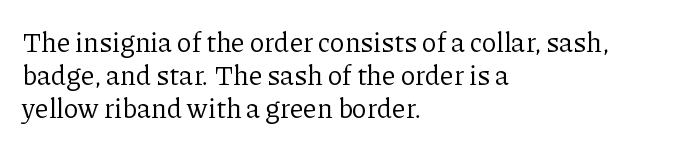
{"italic": "no", "bold": "no", "underline": "no", "align": "left", "line_spacing_ratio": 1.23, "letter_spacing": "normal", "letter_spacing_em": 0.0, "glyph_px": 27}
